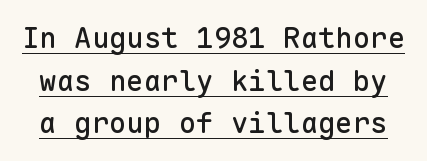
{"serif": "no", "italic": "no", "width": "normal", "stroke_contrast": "low", "x_height": "medium", "monospaced": "yes", "underline": "yes", "line_spacing": "normal", "line_spacing_ratio": 1.47, "letter_spacing": "normal", "letter_spacing_em": 0.0, "glyph_px": 29}
